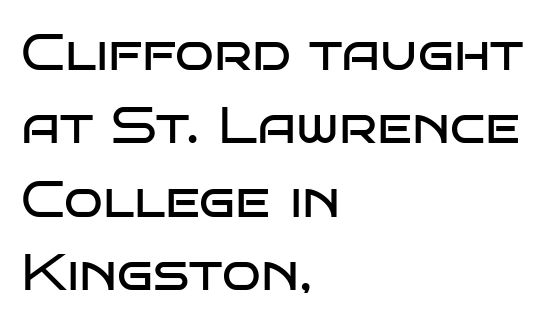
The letters advance in unequal steps, a hallmark of proportional type. Visually the block forms a straight wall on the left and a jagged coastline on the right. The line texture is even and compact thanks to regular tracking. The string is rendered with underlining switched off. Look at the bottom of the vertical strokes: they stop flat, with no serifs.
